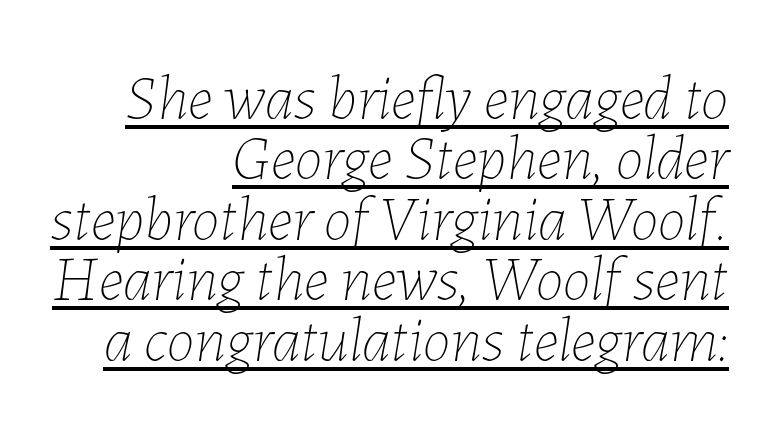
Q: Is the text bold? A: No.
Q: Is the text italic (slanted)? A: Yes, it leans right by about 7 degrees.
Q: Is the text underlined? A: Yes.
Q: How is the paragraph aligned? A: Right-aligned.
Q: Is the spacing between letters normal or unusually wide? A: Normal.
Q: Is the spacing between lines tight, normal or loose? A: Tight.
Q: Width (condensed, normal, or wide)? A: Normal.
Q: Stroke contrast? A: Low.
Q: x-height? A: Medium.
Q: Monospaced? A: No.
